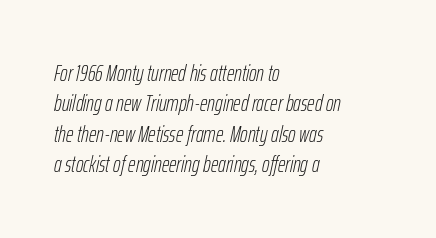
{"italic": "yes", "lean": "right", "slant_degrees": 12, "bold": "no", "underline": "no", "align": "left", "line_spacing": "normal", "line_spacing_ratio": 1.32, "letter_spacing": "normal", "letter_spacing_em": 0.0, "glyph_px": 23}
